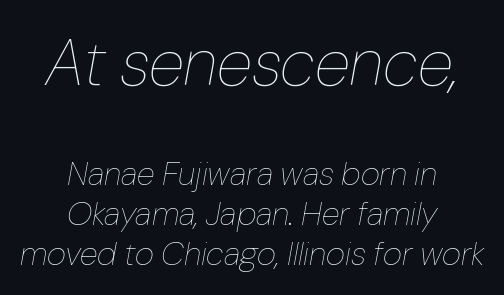
Q: Is the text bold? A: No.
Q: Is the text italic (slanted)? A: Yes, it leans right by about 10 degrees.
Q: Is the text underlined? A: No.
Q: How is the paragraph aligned? A: Centered.
Q: Is the spacing between letters normal or unusually wide? A: Normal.
Q: Which block of text is set in a larger size, the first (top) or the second (bottom)? A: The first (top) one.
Q: Width (condensed, normal, or wide)? A: Normal.
Q: Stroke contrast? A: Low.
Q: x-height? A: Medium.
Q: Monospaced? A: No.
